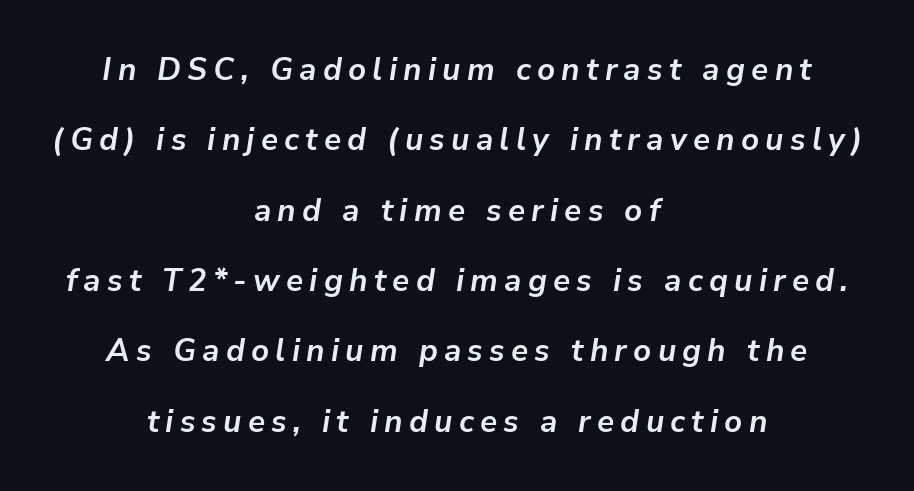
The block of text is sparse from top to bottom, with ample space between rows. This sample is center-justified, so both line endings float freely. Clear beneath every line of the passage. This is heavy type, rendered in bold. Looking at the ascenders, they clearly lean. Think of a printed novel: that variable character pitch is what you see here.
